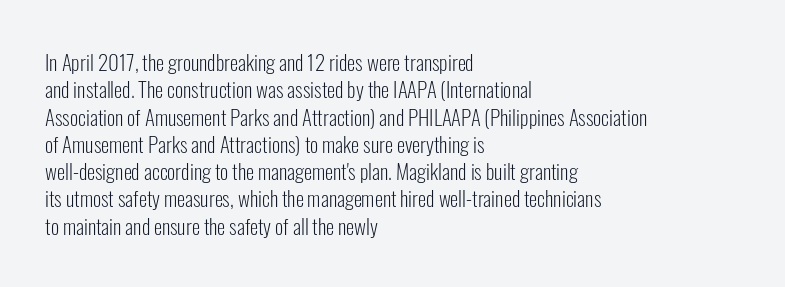
The image shows 21 px text type, upright; set left-aligned, normal line spacing (1.3x), normal letter spacing, not underlined.
